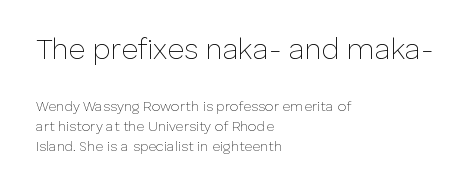
The image shows 29 px thin sans-serif type, upright; set left-aligned, normal line spacing (1.41x), normal letter spacing, not underlined; the first (top) block is 2.07x larger; low stroke contrast and a medium x-height.
